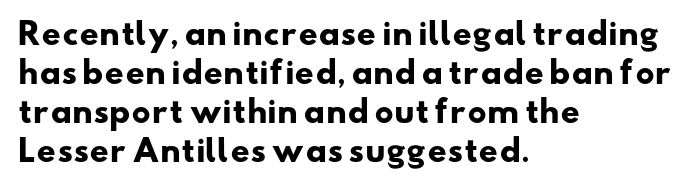
The image shows 30 px heavy, wide sans-serif type; set left-aligned, normal line spacing (1.3x), normal letter spacing, not underlined; low stroke contrast and a small x-height.
